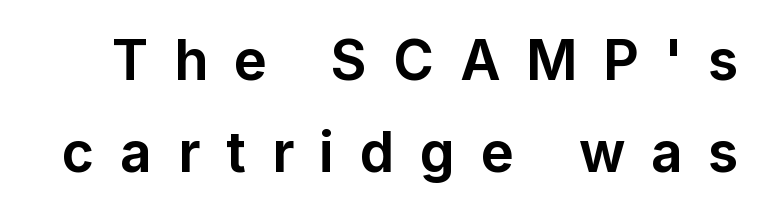
The image shows 55 px bold sans-serif type, upright; set normal line spacing (1.67x), unusually wide letter spacing (+0.47 em), not underlined; low stroke contrast and a medium x-height.
